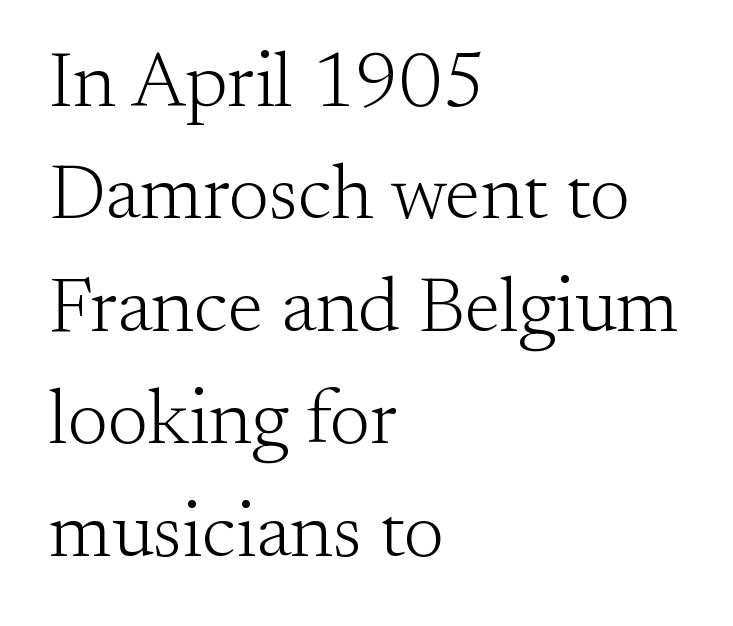
{"serif": "yes", "italic": "no", "bold": "no", "weight": "light", "width": "normal", "stroke_contrast": "medium", "x_height": "small", "monospaced": "no", "underline": "no", "align": "left", "line_spacing": "normal", "line_spacing_ratio": 1.46, "letter_spacing": "normal", "letter_spacing_em": 0.0, "glyph_px": 77}
